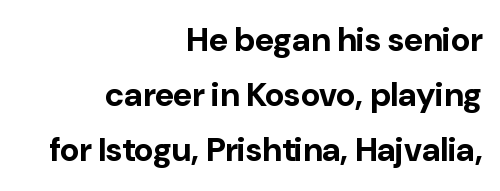
Q: Is the text bold? A: Yes.
Q: Is the text italic (slanted)? A: No, it is upright.
Q: Is the typeface a serif or a sans-serif typeface? A: Sans-serif.
Q: Is the text underlined? A: No.
Q: How is the paragraph aligned? A: Right-aligned.
Q: Is the spacing between letters normal or unusually wide? A: Normal.
Q: Is the spacing between lines tight, normal or loose? A: Normal.
Q: Width (condensed, normal, or wide)? A: Normal.
Q: Stroke contrast? A: Low.
Q: x-height? A: Medium.
Q: Monospaced? A: No.
